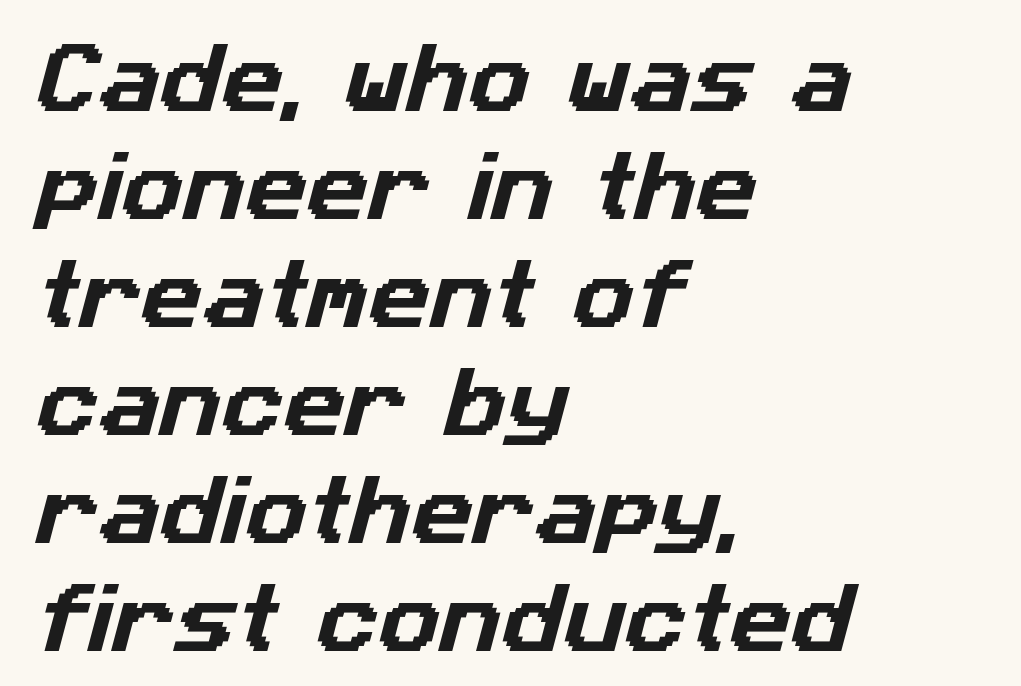
Character widths vary here, with narrow letters taking less room than wide ones. A clean baseline with only descenders dipping below it. The characters display no serif detailing; their extremities are plain. Caption: multi-line text, flush left, ragged right.
